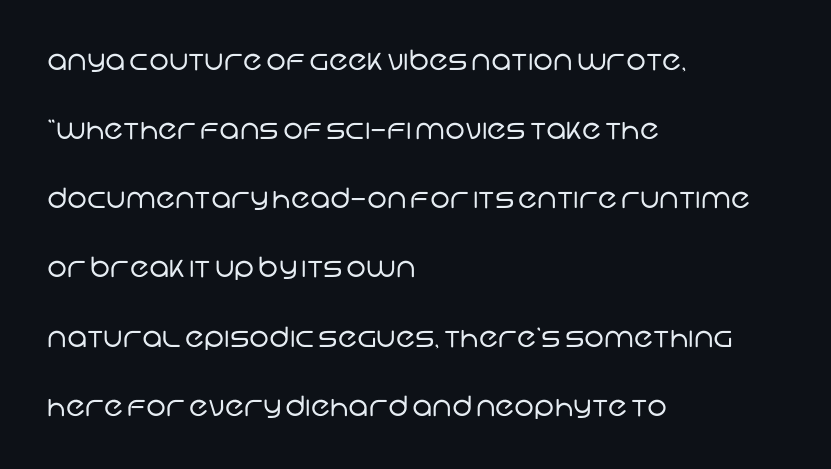
The passage shown is not bold in any degree. Tracking here is standard; glyphs follow each other at the usual distance. Proportional: the letters do not fall into vertical columns. The space between consecutive lines is lavish.
